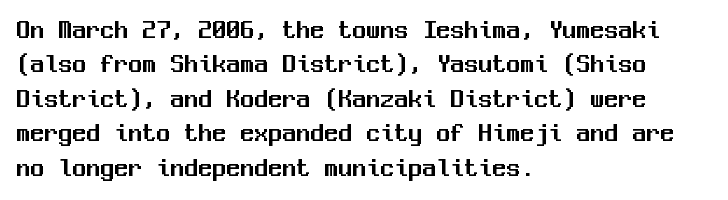
Q: Is the text italic (slanted)? A: No, it is upright.
Q: Is the typeface a serif or a sans-serif typeface? A: Sans-serif.
Q: Is the text underlined? A: No.
Q: How is the paragraph aligned? A: Left-aligned.
Q: Is the spacing between letters normal or unusually wide? A: Normal.
Q: Width (condensed, normal, or wide)? A: Normal.
Q: Stroke contrast? A: Medium.
Q: x-height? A: Medium.
Q: Monospaced? A: Yes.
